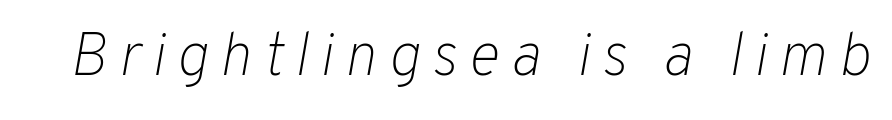
The image shows 60 px light type, italic (leaning right); set not underlined; low stroke contrast and a medium x-height.
